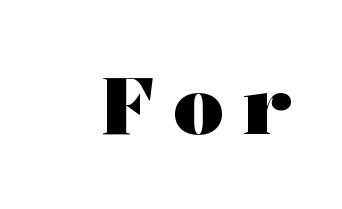
Do the characters align in a grid? No, the font is proportional. Check the space under the baseline: it is left empty. Tracking here is generous; glyphs stand well apart from one another. The designer went with a serif here, giving each stem small feet. Posture: upright roman.
